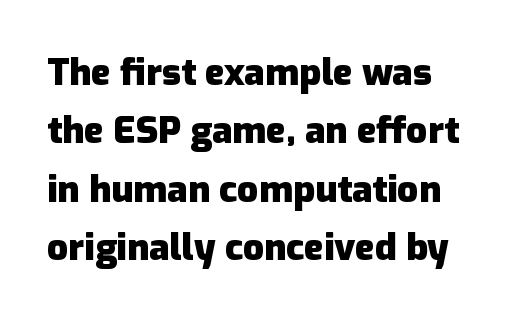
Q: Is the text bold? A: Yes.
Q: Is the text italic (slanted)? A: No, it is upright.
Q: Is the typeface a serif or a sans-serif typeface? A: Sans-serif.
Q: Is the text underlined? A: No.
Q: Is the spacing between letters normal or unusually wide? A: Normal.
Q: Is the spacing between lines tight, normal or loose? A: Normal.
Q: Width (condensed, normal, or wide)? A: Normal.
Q: Stroke contrast? A: Low.
Q: x-height? A: Medium.
Q: Monospaced? A: No.
